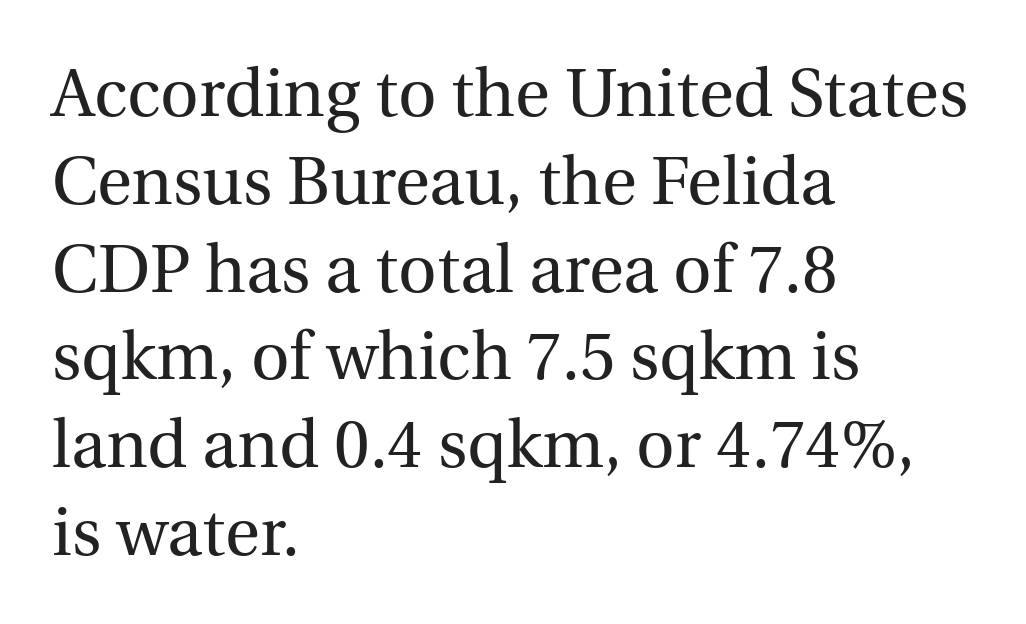
The image shows 67 px regular-weight serif type, upright; set left-aligned, normal line spacing (1.31x), normal letter spacing, not underlined; a medium x-height.
